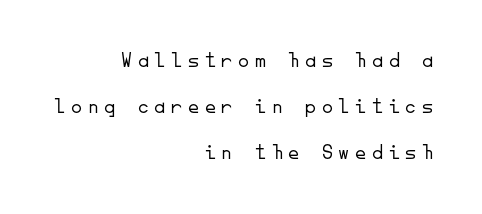
The image shows 22 px text type, upright; set right-aligned, loose line spacing (2.1x), unusually wide letter spacing (+0.26 em), not underlined.
